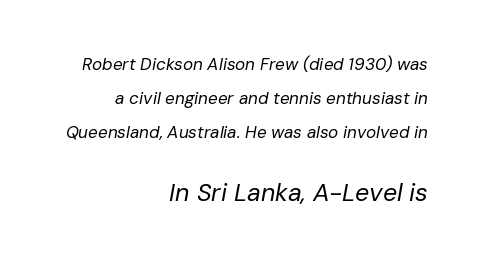
Words float on clear page, feet unadorned. A typesetter would mark this as italic. You could fit nearly another row in the gap between these rows. Is the block centered? No — it sits flush against the right margin.
